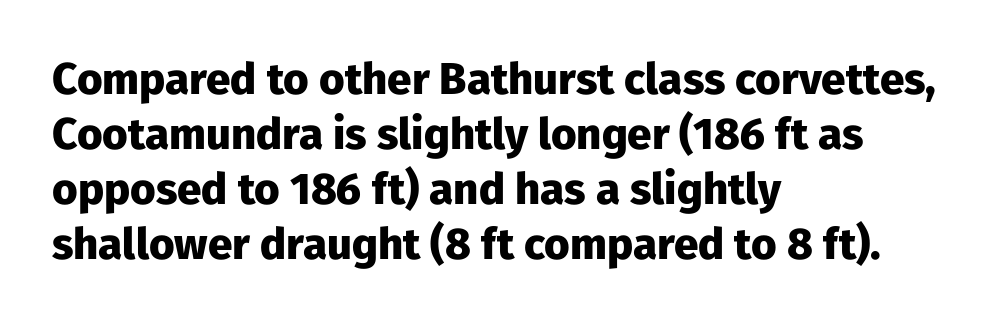
{"serif": "no", "italic": "no", "bold": "yes", "weight": "heavy", "width": "normal", "stroke_contrast": "low", "x_height": "medium", "monospaced": "no", "underline": "no", "align": "left", "line_spacing": "normal", "line_spacing_ratio": 1.25, "letter_spacing": "normal", "letter_spacing_em": 0.0, "glyph_px": 44}
